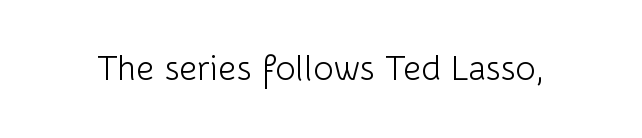
{"serif": "no", "italic": "no", "bold": "no", "weight": "light", "width": "normal", "stroke_contrast": "low", "x_height": "medium", "monospaced": "no", "underline": "no", "letter_spacing": "normal", "letter_spacing_em": 0.0, "glyph_px": 35}
